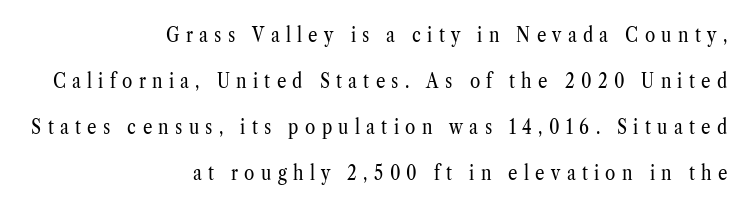
{"italic": "no", "bold": "no", "underline": "no", "align": "right", "line_spacing": "loose", "line_spacing_ratio": 2.19, "letter_spacing": "wide", "letter_spacing_em": 0.3, "glyph_px": 21}
